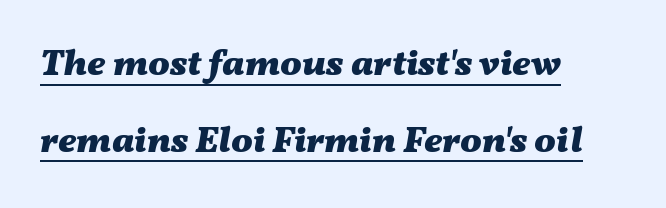
Q: Is the text bold? A: Yes.
Q: Is the text italic (slanted)? A: Yes, it leans right by about 11 degrees.
Q: Is the text underlined? A: Yes.
Q: How is the paragraph aligned? A: Left-aligned.
Q: Is the spacing between letters normal or unusually wide? A: Normal.
Q: Is the spacing between lines tight, normal or loose? A: Loose.
Q: Width (condensed, normal, or wide)? A: Wide.
Q: Stroke contrast? A: Medium.
Q: x-height? A: Medium.
Q: Monospaced? A: No.
